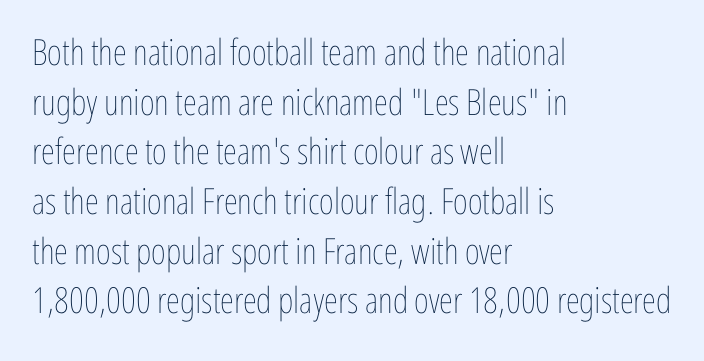
{"italic": "no", "bold": "no", "weight": "thin", "width": "condensed", "stroke_contrast": "low", "x_height": "medium", "monospaced": "no", "underline": "no", "align": "left", "line_spacing": "normal", "line_spacing_ratio": 1.38, "letter_spacing": "normal", "letter_spacing_em": 0.0, "glyph_px": 36}
